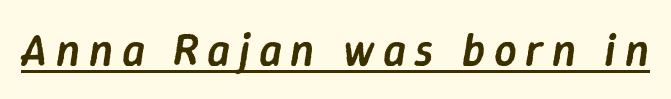
{"italic": "yes", "lean": "right", "slant_degrees": 9, "bold": "semi", "weight": "semibold", "width": "normal", "stroke_contrast": "low", "x_height": "medium", "monospaced": "no", "underline": "yes", "glyph_px": 45}
